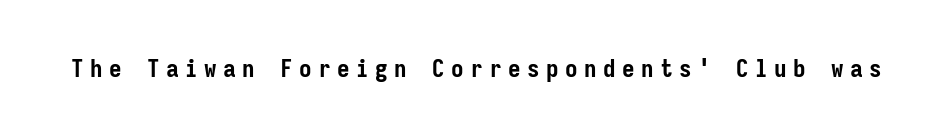
{"italic": "no", "bold": "yes", "underline": "no", "letter_spacing": "wide", "letter_spacing_em": 0.26, "glyph_px": 25}
